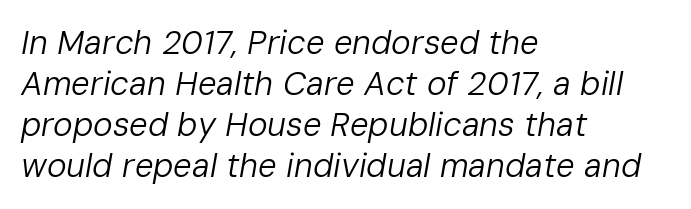
The image shows 33 px regular-weight type, italic (leaning right); set left-aligned, line spacing 1.24x, normal letter spacing, not underlined; low stroke contrast and a medium x-height.
